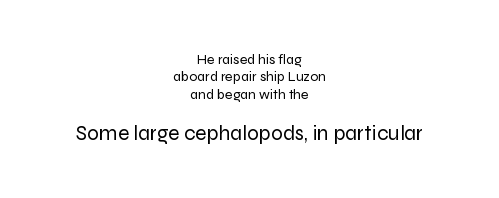
The tracking reads as untouched default to a designer's eye. Nope, not italic — everything's standing straight. Honestly, there is no underline to notice here at all. Unbolded letterforms with no extra heft. Typeset on center — no edge is straight. Honestly, the row spacing looks completely unremarkable.
